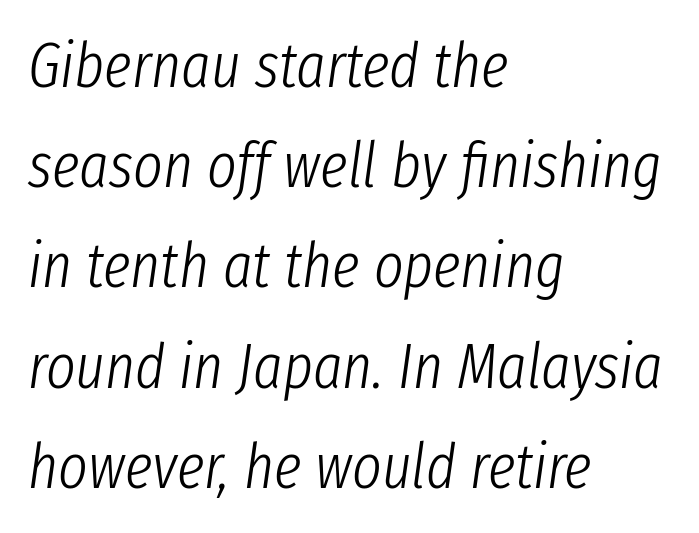
A clean baseline with only descenders dipping below it. The strokes carry an ordinary text weight at most. The face used here has a pronounced slope to its letters. Do the characters align in a grid? No, the font is proportional. How would I describe the line gaps? Plain and ordinary. Spacing between characters is what you'd get straight out of the box.
